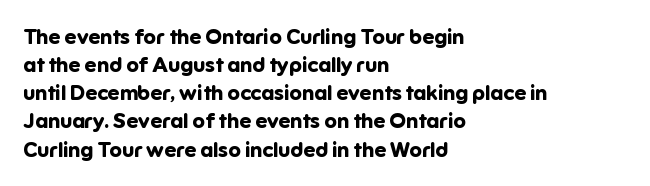
Anything drawn beneath the words? Only blank space. Evenly set lines give the paragraph a standard silhouette. In CSS terms this would be text-align: left. The font's upright variant was chosen for this text. Strokes here are thick enough to call this a true bold.
